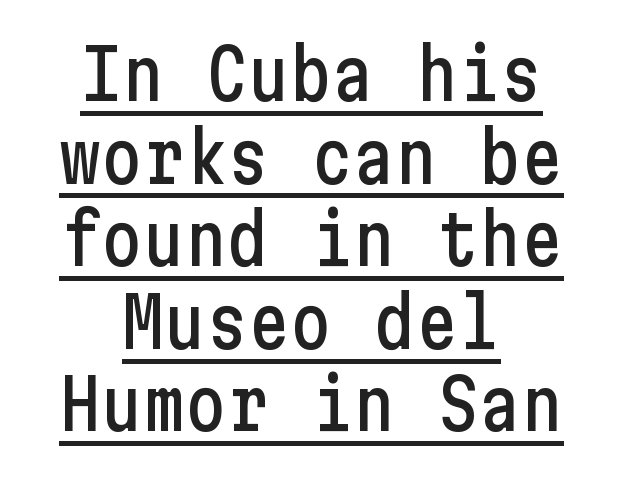
{"serif": "no", "italic": "no", "width": "condensed", "stroke_contrast": "low", "x_height": "medium", "underline": "yes", "align": "center", "line_spacing_ratio": 1.18, "letter_spacing": "normal", "letter_spacing_em": 0.0, "glyph_px": 70}
